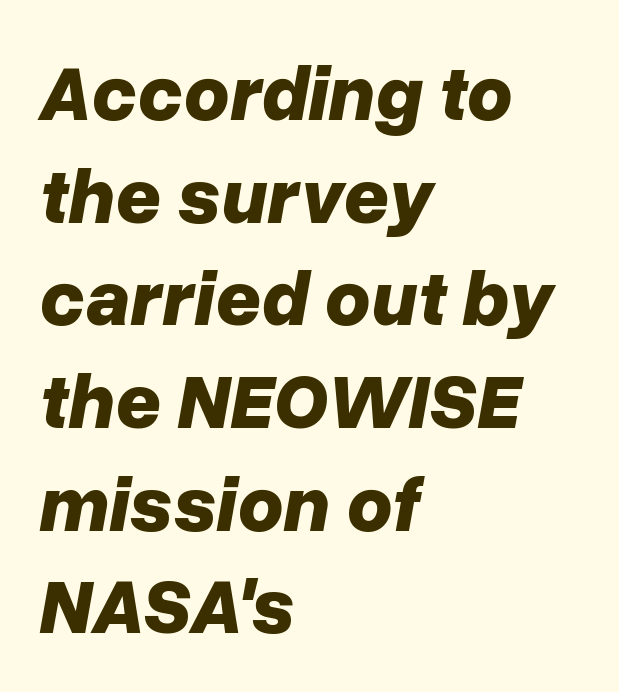
The leading is moderate, giving the passage an even texture. Looks like regular typesetting: each glyph gets only the width it needs. The space directly below the letters is spotless. Short and long lines alike share a common starting point at left. An italicized treatment has been applied to the whole sample. What weight is shown? A full bold with thick strokes.
